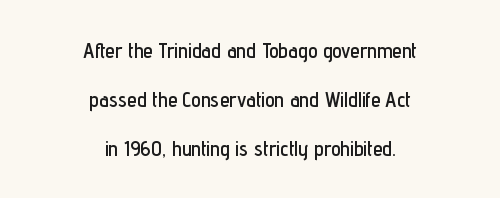
Q: Is the text italic (slanted)? A: No, it is upright.
Q: Is the text underlined? A: No.
Q: How is the paragraph aligned? A: Centered.
Q: Is the spacing between letters normal or unusually wide? A: Normal.
Q: Is the spacing between lines tight, normal or loose? A: Loose.
